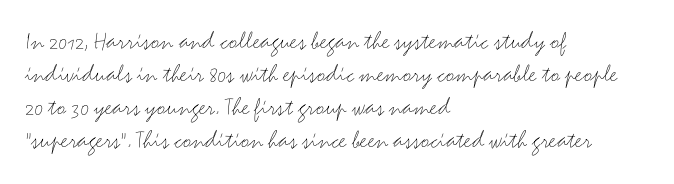
Q: Is the text bold? A: No.
Q: Is the text italic (slanted)? A: Yes.
Q: Is the text underlined? A: No.
Q: How is the paragraph aligned? A: Left-aligned.
Q: Is the spacing between letters normal or unusually wide? A: Normal.
Q: Is the spacing between lines tight, normal or loose? A: Normal.
